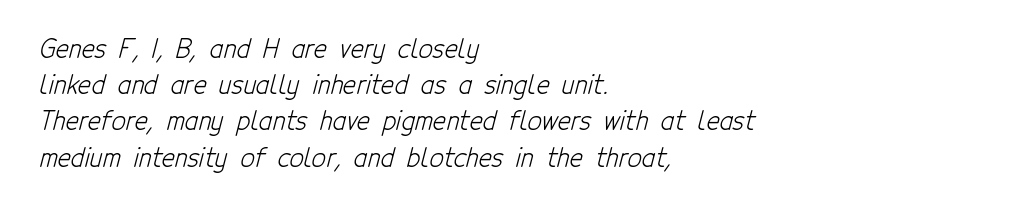
The image shows 25 px text type; set left-aligned, normal line spacing (1.45x), normal letter spacing, not underlined.
